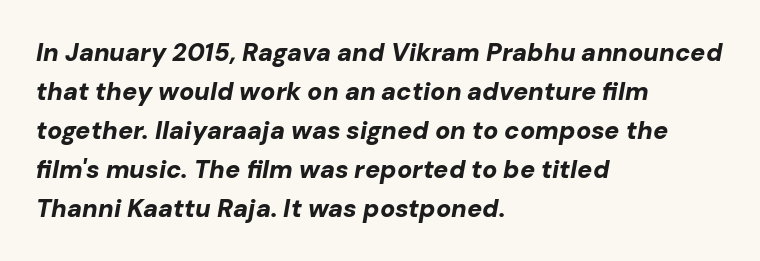
The image shows 25 px bold type, italic (leaning right); set left-aligned, normal line spacing (1.56x), normal letter spacing, not underlined.
